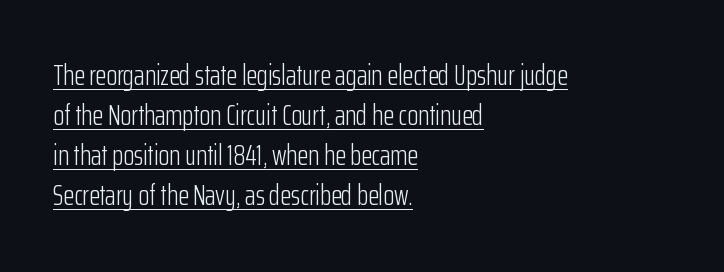
{"serif": "no", "italic": "no", "bold": "no", "weight": "light", "width": "condensed", "stroke_contrast": "low", "x_height": "medium", "monospaced": "no", "underline": "yes", "align": "left", "line_spacing": "normal", "line_spacing_ratio": 1.43, "letter_spacing": "normal", "letter_spacing_em": 0.0, "glyph_px": 28}
